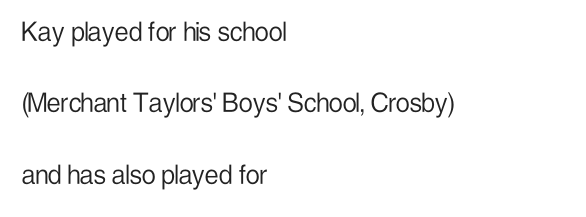
The font's upright variant was chosen for this text. The paragraph shown leans on its left margin. The line texture is even and compact thanks to regular tracking. Think of a printed novel: that variable character pitch is what you see here. Notice the wide empty band between every row — that's loose leading.
